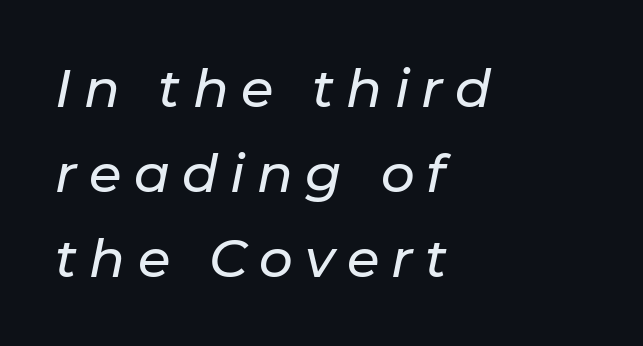
Q: Is the text italic (slanted)? A: Yes, it leans right by about 11 degrees.
Q: Is the text underlined? A: No.
Q: How is the paragraph aligned? A: Left-aligned.
Q: Is the spacing between letters normal or unusually wide? A: Unusually wide.
Q: Is the spacing between lines tight, normal or loose? A: Normal.
Q: Width (condensed, normal, or wide)? A: Normal.
Q: Stroke contrast? A: Low.
Q: x-height? A: Medium.
Q: Monospaced? A: No.
